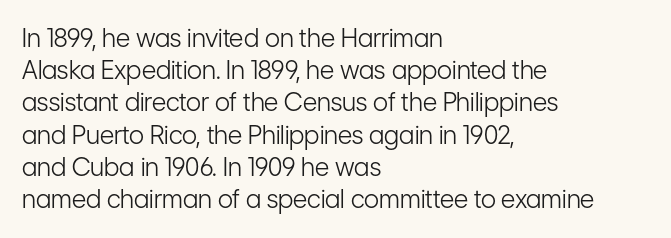
These lines keep a tight, regular rhythm from letter to letter. This sample is left-justified, so line endings fall wherever the words run out. The space between consecutive lines is moderate. Do the letters lean? They stand straight. The passage shown is not underscored anywhere. Stems and bowls with no extra thickness — not bold.
